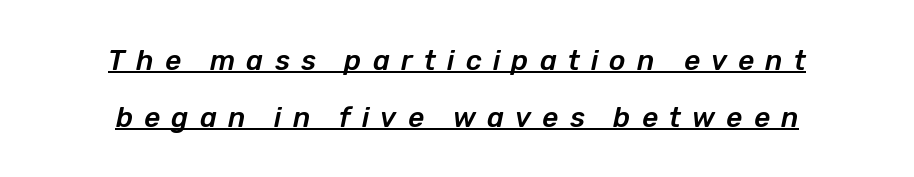
{"italic": "yes", "lean": "right", "slant_degrees": 12, "width": "normal", "stroke_contrast": "low", "x_height": "medium", "monospaced": "no", "underline": "yes", "align": "center", "line_spacing": "loose", "line_spacing_ratio": 2.02, "letter_spacing": "wide", "letter_spacing_em": 0.4, "glyph_px": 28}
